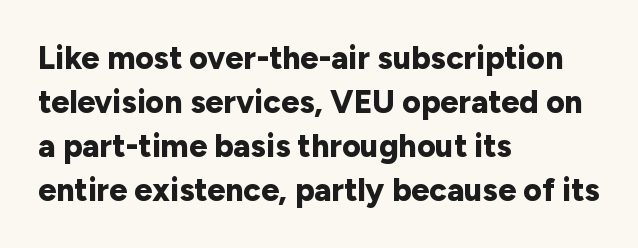
Q: Is the text bold? A: Yes.
Q: Is the text italic (slanted)? A: No, it is upright.
Q: Is the typeface a serif or a sans-serif typeface? A: Sans-serif.
Q: Is the text underlined? A: No.
Q: How is the paragraph aligned? A: Left-aligned.
Q: Is the spacing between letters normal or unusually wide? A: Normal.
Q: Is the spacing between lines tight, normal or loose? A: Normal.
Q: Width (condensed, normal, or wide)? A: Normal.
Q: Stroke contrast? A: Low.
Q: x-height? A: Medium.
Q: Monospaced? A: No.
